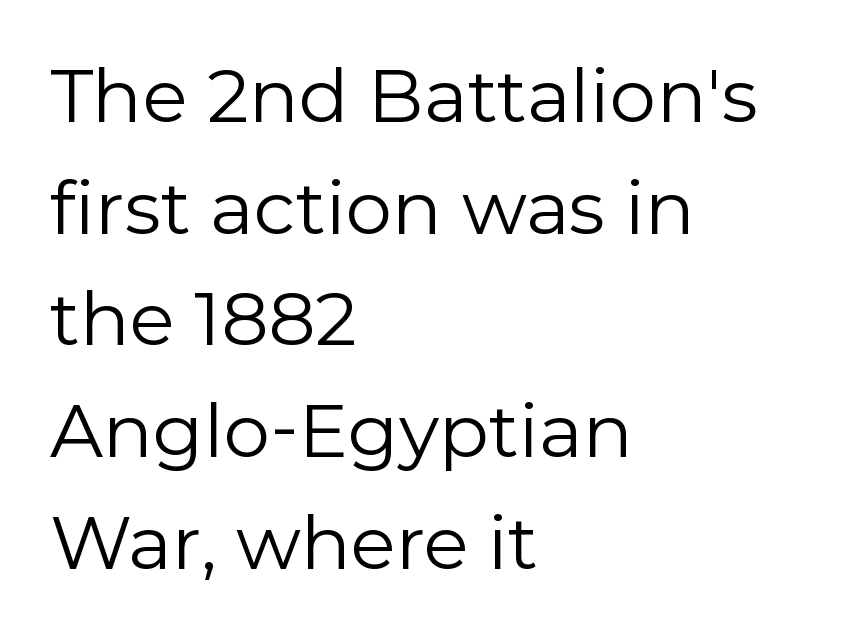
Q: Is the text bold? A: No.
Q: Is the text italic (slanted)? A: No, it is upright.
Q: Is the typeface a serif or a sans-serif typeface? A: Sans-serif.
Q: Is the text underlined? A: No.
Q: How is the paragraph aligned? A: Left-aligned.
Q: Is the spacing between letters normal or unusually wide? A: Normal.
Q: Is the spacing between lines tight, normal or loose? A: Normal.
Q: Width (condensed, normal, or wide)? A: Normal.
Q: Stroke contrast? A: Low.
Q: x-height? A: Medium.
Q: Monospaced? A: No.
